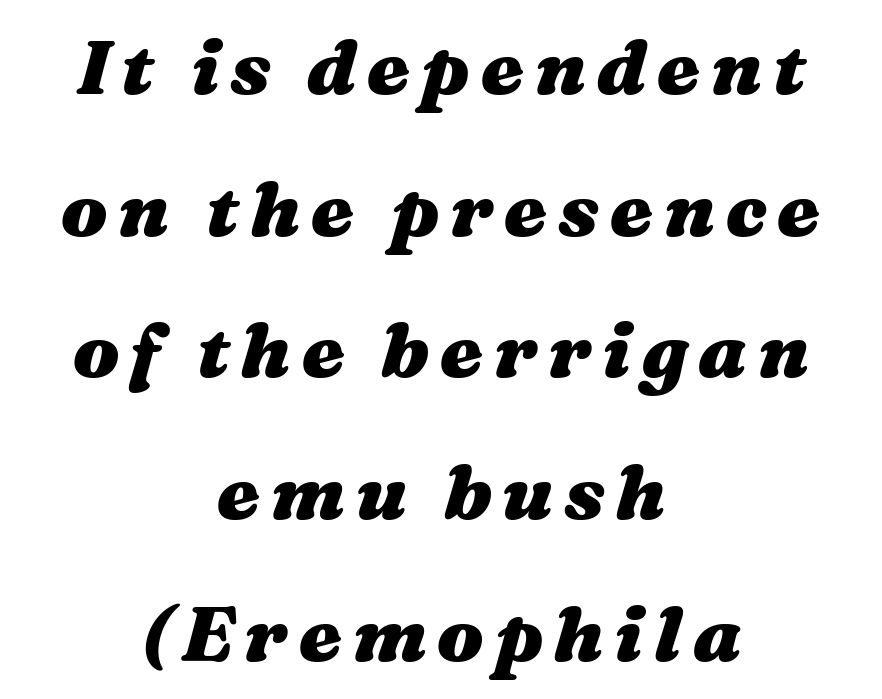
{"italic": "yes", "lean": "right", "slant_degrees": 16, "bold": "yes", "weight": "heavy", "width": "wide", "stroke_contrast": "medium", "x_height": "medium", "monospaced": "no", "underline": "no", "align": "center", "line_spacing_ratio": 1.84, "glyph_px": 77}
